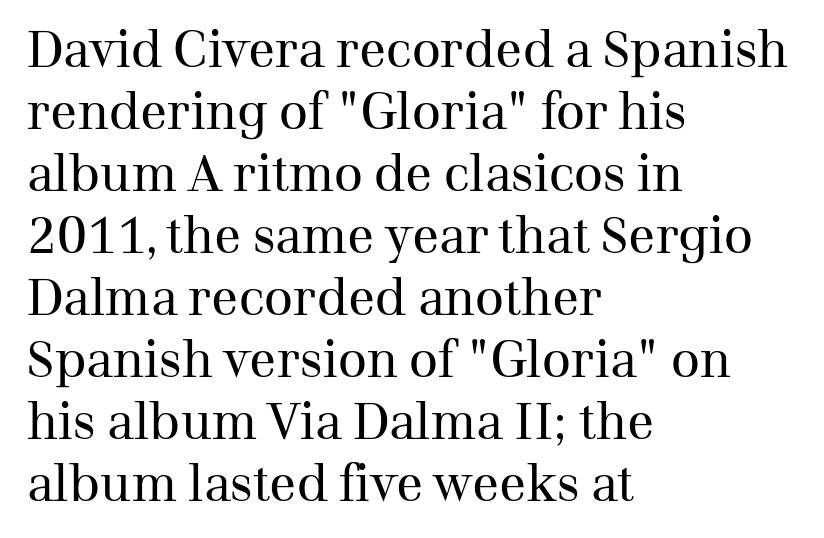
{"serif": "yes", "italic": "no", "bold": "no", "weight": "regular", "width": "normal", "stroke_contrast": "medium", "x_height": "medium", "monospaced": "no", "underline": "no", "align": "left", "line_spacing_ratio": 1.24, "letter_spacing": "normal", "letter_spacing_em": 0.0, "glyph_px": 50}
